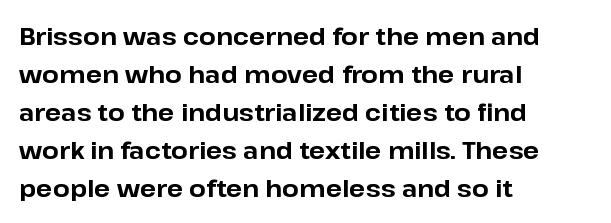
The image shows 24 px bold type, upright; set left-aligned, normal line spacing (1.58x), normal letter spacing, not underlined.
